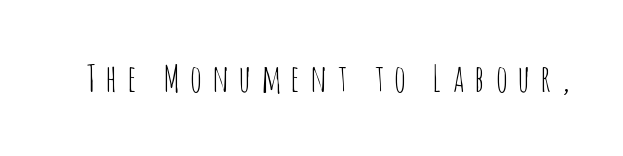
You could not count columns in this text — the font is proportionally spaced. A light-to-regular cut is what we see here. Italic? Not at all — the glyphs are vertical. Is the letter spacing exaggerated? Yes — the characters are pushed far apart. The designer went with a sans here, leaving each stem footless.
